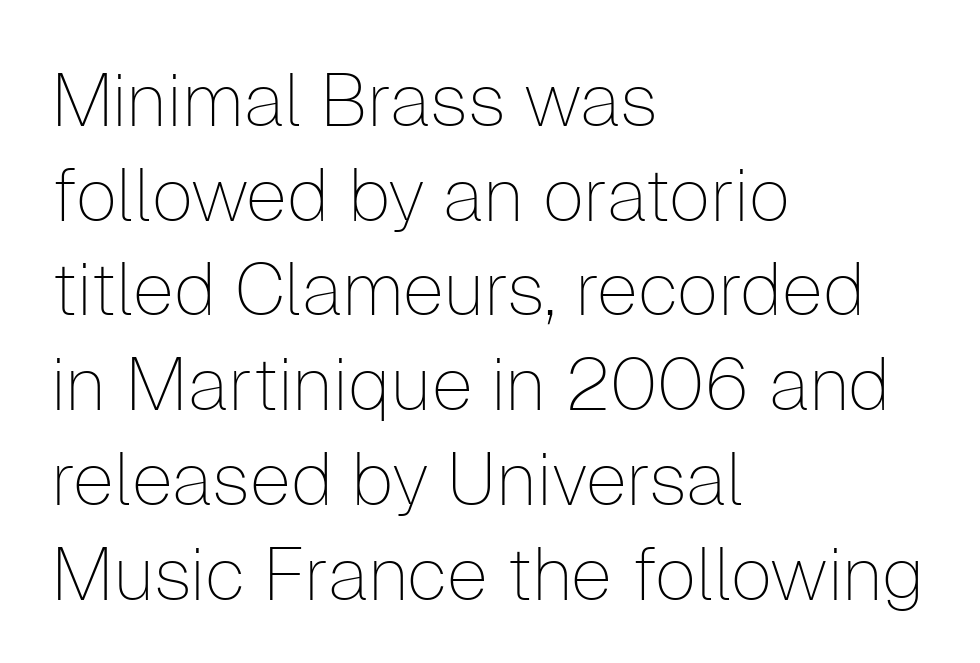
Nothing heavy about these letters — not bold at all. Casual observation: everything's shoved over to the left. The letterforms sit shoulder to shoulder at normal distance. Character widths vary here, with narrow letters taking less room than wide ones.
